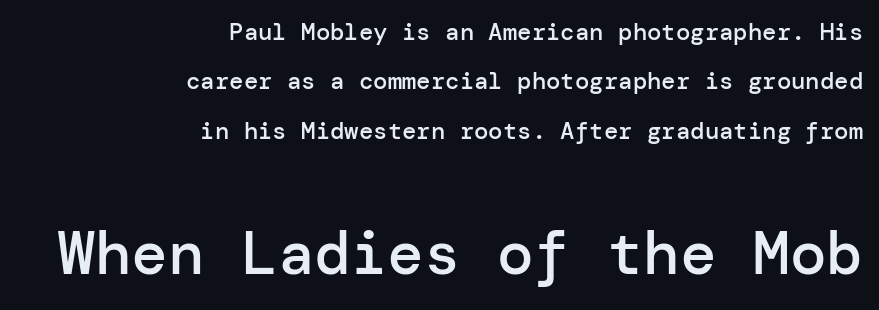
{"serif": "no", "italic": "no", "bold": "semi", "weight": "semibold", "width": "normal", "stroke_contrast": "low", "x_height": "medium", "underline": "no", "align": "right", "line_spacing": "loose", "line_spacing_ratio": 2.06, "letter_spacing": "normal", "letter_spacing_em": 0.0, "larger_block": "second", "size_ratio": 2.54, "glyph_px": 61}
